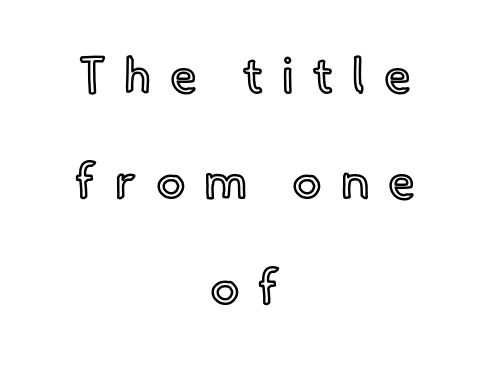
The image shows 49 px text type, upright; set centered, loose line spacing (2.16x), unusually wide letter spacing (+0.38 em), not underlined; a small x-height.
